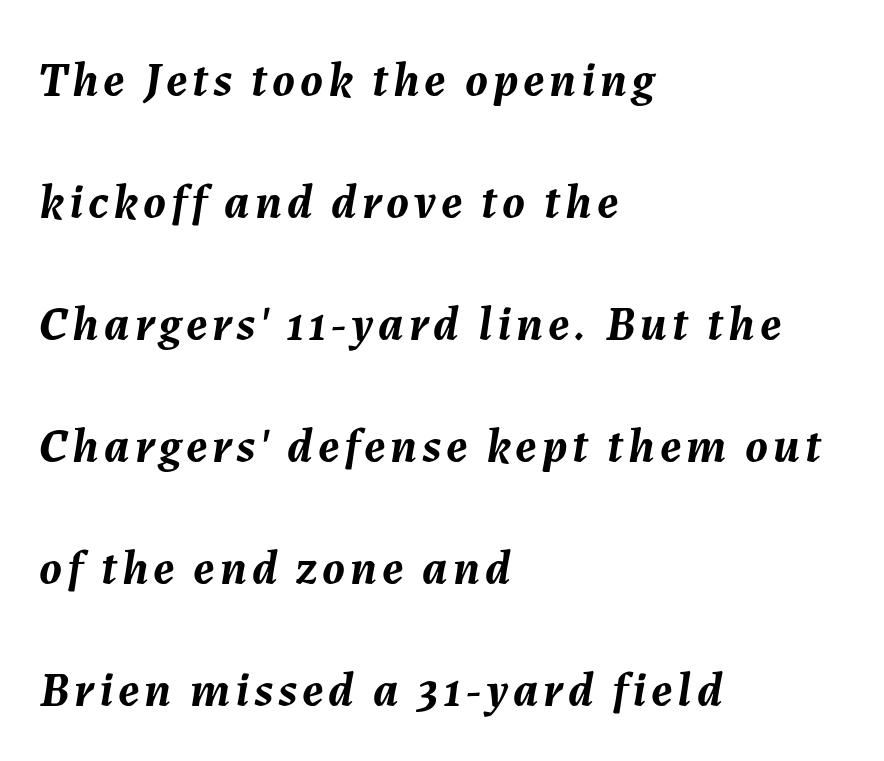
Q: Is the text bold? A: Yes.
Q: Is the text italic (slanted)? A: Yes, it leans right by about 7 degrees.
Q: Is the text underlined? A: No.
Q: How is the paragraph aligned? A: Left-aligned.
Q: Is the spacing between lines tight, normal or loose? A: Loose.
Q: Width (condensed, normal, or wide)? A: Normal.
Q: Stroke contrast? A: Medium.
Q: x-height? A: Medium.
Q: Monospaced? A: No.
